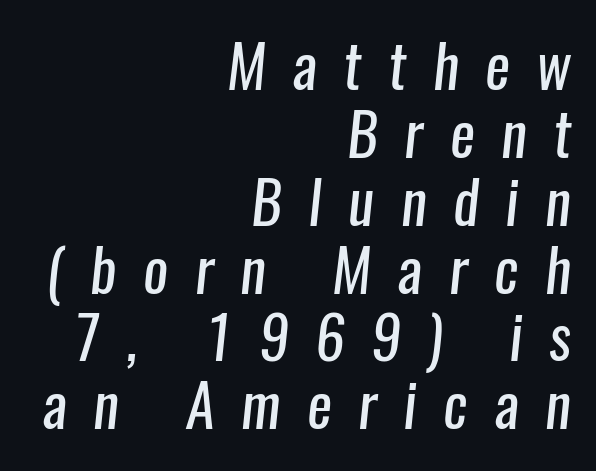
Q: Is the text bold? A: No.
Q: Is the typeface a serif or a sans-serif typeface? A: Sans-serif.
Q: Is the text underlined? A: No.
Q: How is the paragraph aligned? A: Right-aligned.
Q: Is the spacing between letters normal or unusually wide? A: Unusually wide.
Q: Is the spacing between lines tight, normal or loose? A: Tight.
Q: Width (condensed, normal, or wide)? A: Condensed.
Q: Stroke contrast? A: Low.
Q: x-height? A: Medium.
Q: Monospaced? A: No.
